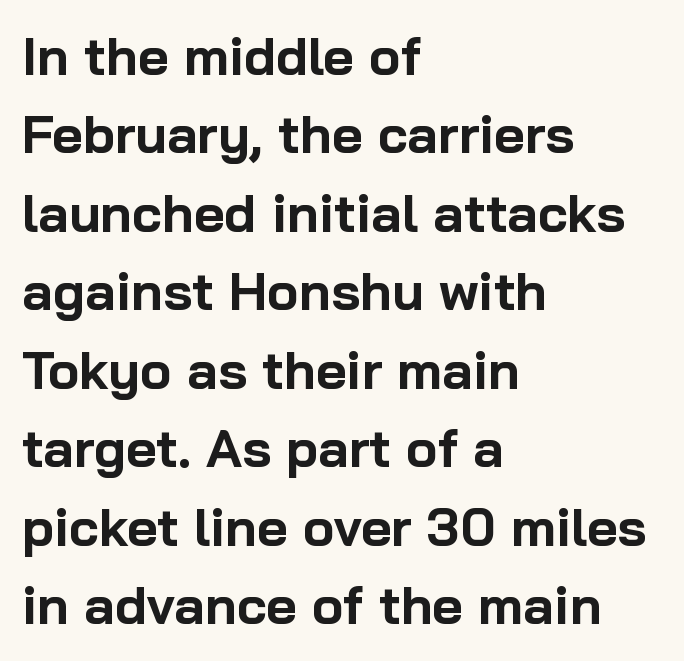
{"serif": "no", "italic": "no", "bold": "yes", "weight": "bold", "width": "normal", "stroke_contrast": "low", "x_height": "medium", "monospaced": "no", "underline": "no", "align": "left", "line_spacing": "normal", "line_spacing_ratio": 1.48, "letter_spacing": "normal", "letter_spacing_em": 0.0, "glyph_px": 53}
